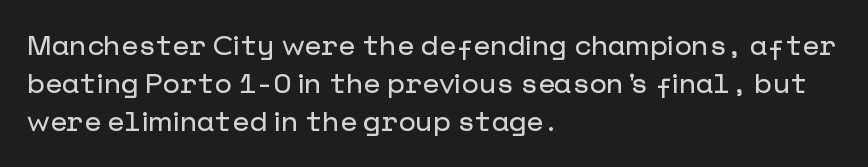
Vertically, the passage feels balanced, rows spaced as you'd expect. Unmarked baselines from the first word to the last. A roman cut, with each character standing at attention. The passage shown has conventional tracking throughout. Left-aligned paragraph, ragged on the right.
